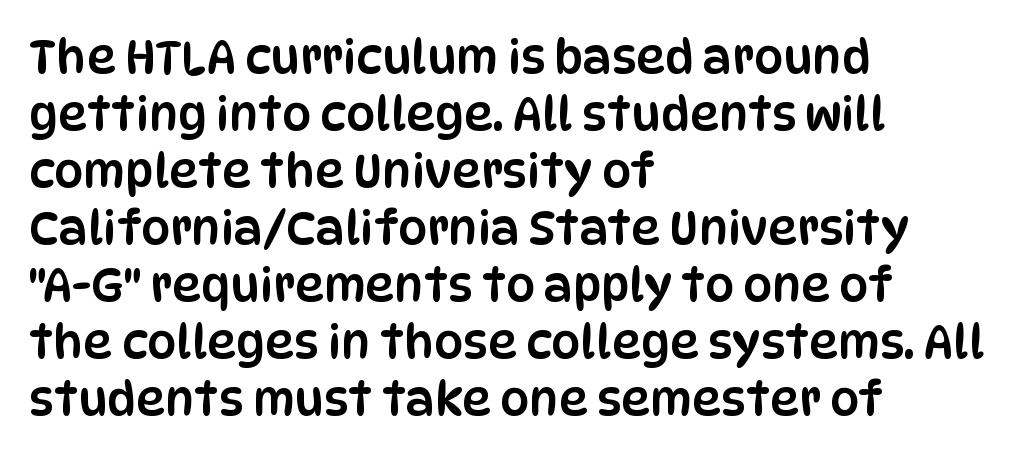
The image shows 46 px condensed sans-serif type, upright; set left-aligned, line spacing 1.24x, normal letter spacing, not underlined; low stroke contrast and a large x-height.
